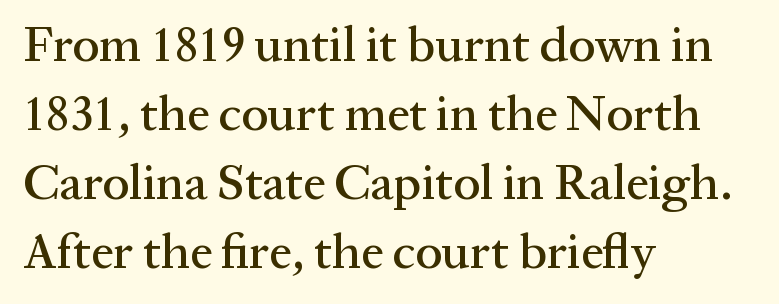
The image shows 50 px serif type, upright; set left-aligned, normal line spacing (1.38x), normal letter spacing, not underlined; medium stroke contrast and a medium x-height.
